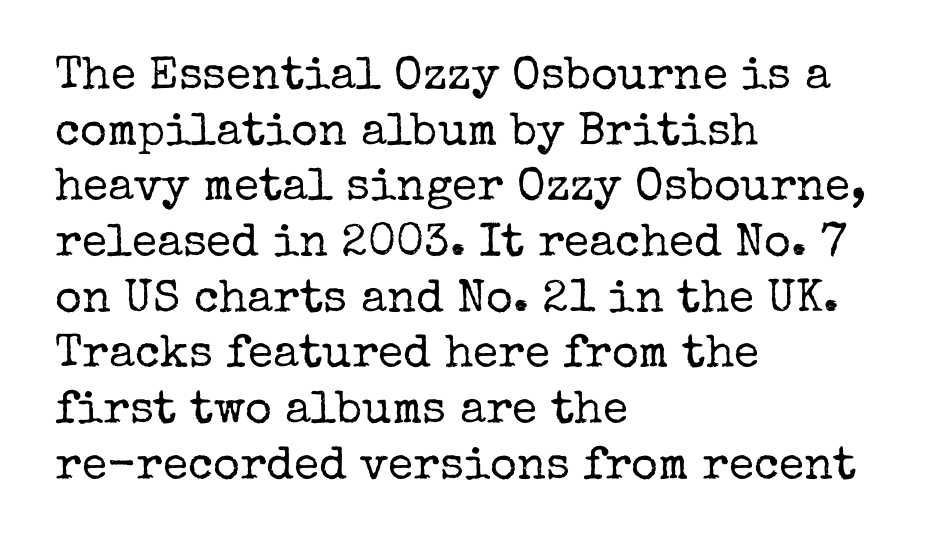
{"serif": "yes", "italic": "no", "bold": "no", "weight": "regular", "width": "normal", "stroke_contrast": "low", "x_height": "medium", "monospaced": "no", "underline": "no", "align": "left", "line_spacing_ratio": 1.21, "letter_spacing": "normal", "letter_spacing_em": 0.0, "glyph_px": 46}
